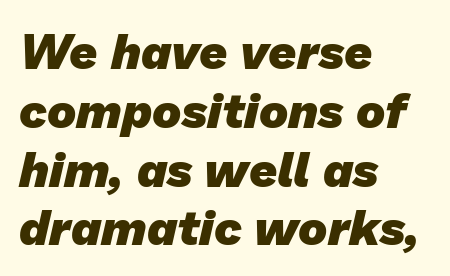
The characters look thick and weighty, a clear bold. These lines are composed in type without serifs. The letterforms sit shoulder to shoulder at normal distance. Visually the block forms a straight wall on the left and a jagged coastline on the right. The glyphs are unaccompanied by any horizontal stroke below them.
